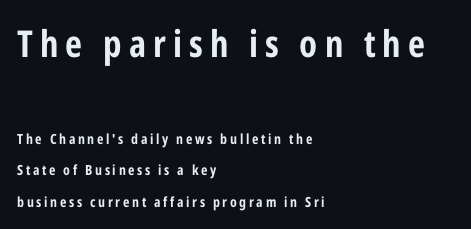
{"serif": "no", "italic": "no", "bold": "yes", "weight": "bold", "width": "condensed", "stroke_contrast": "low", "x_height": "medium", "monospaced": "no", "underline": "no", "align": "left", "line_spacing": "loose", "line_spacing_ratio": 2.23, "larger_block": "first", "size_ratio": 2.64, "glyph_px": 37}
